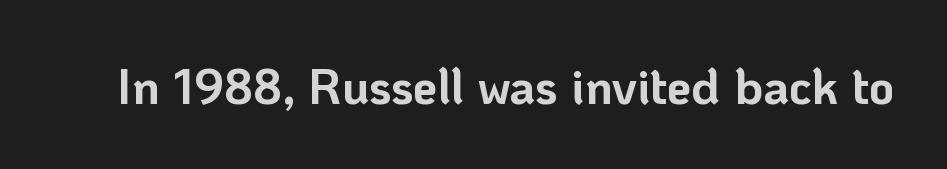
{"serif": "no", "italic": "no", "bold": "yes", "weight": "bold", "width": "normal", "stroke_contrast": "low", "x_height": "medium", "monospaced": "no", "underline": "no", "letter_spacing": "normal", "letter_spacing_em": 0.0, "glyph_px": 49}
